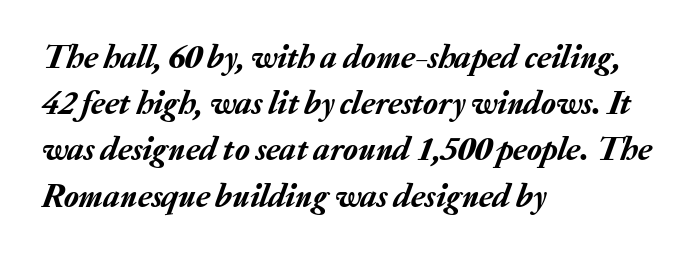
Q: Is the text italic (slanted)? A: Yes, it leans right by about 20 degrees.
Q: Is the text underlined? A: No.
Q: How is the paragraph aligned? A: Left-aligned.
Q: Is the spacing between letters normal or unusually wide? A: Normal.
Q: Is the spacing between lines tight, normal or loose? A: Normal.
Q: Width (condensed, normal, or wide)? A: Normal.
Q: Stroke contrast? A: Low.
Q: x-height? A: Medium.
Q: Monospaced? A: No.
